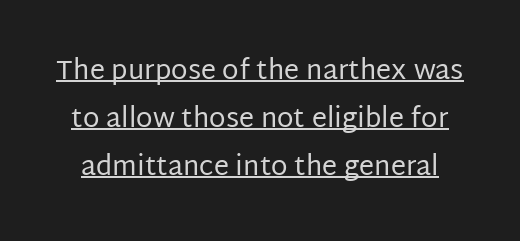
Q: Is the text bold? A: No.
Q: Is the text italic (slanted)? A: No, it is upright.
Q: Is the text underlined? A: Yes.
Q: Is the spacing between letters normal or unusually wide? A: Normal.
